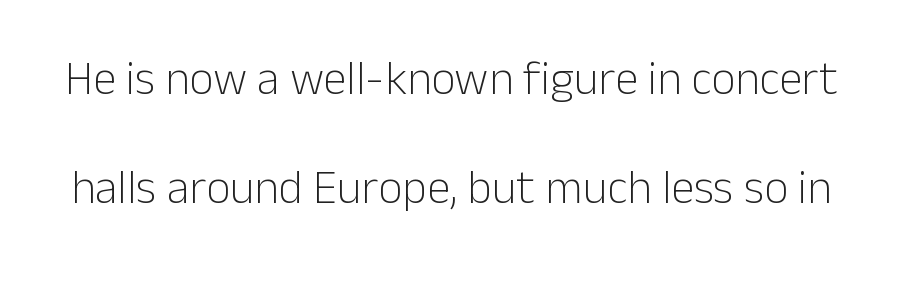
{"serif": "no", "italic": "no", "bold": "no", "weight": "light", "width": "normal", "stroke_contrast": "low", "x_height": "medium", "monospaced": "no", "underline": "no", "line_spacing": "loose", "line_spacing_ratio": 2.32, "letter_spacing": "normal", "letter_spacing_em": 0.0, "glyph_px": 47}
